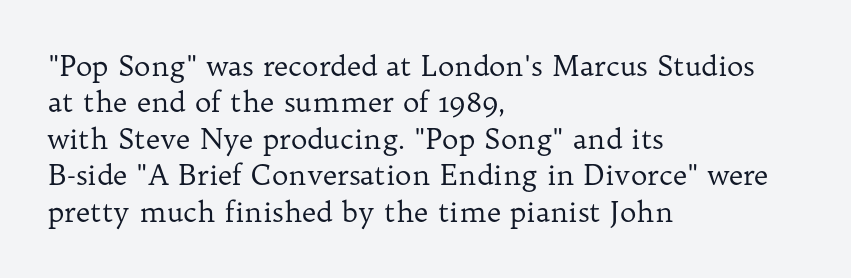
Q: Is the text bold? A: No.
Q: Is the text italic (slanted)? A: No, it is upright.
Q: Is the typeface a serif or a sans-serif typeface? A: Serif.
Q: Is the text underlined? A: No.
Q: How is the paragraph aligned? A: Left-aligned.
Q: Is the spacing between letters normal or unusually wide? A: Normal.
Q: Is the spacing between lines tight, normal or loose? A: Normal.
Q: Width (condensed, normal, or wide)? A: Normal.
Q: Stroke contrast? A: Low.
Q: x-height? A: Medium.
Q: Monospaced? A: No.
